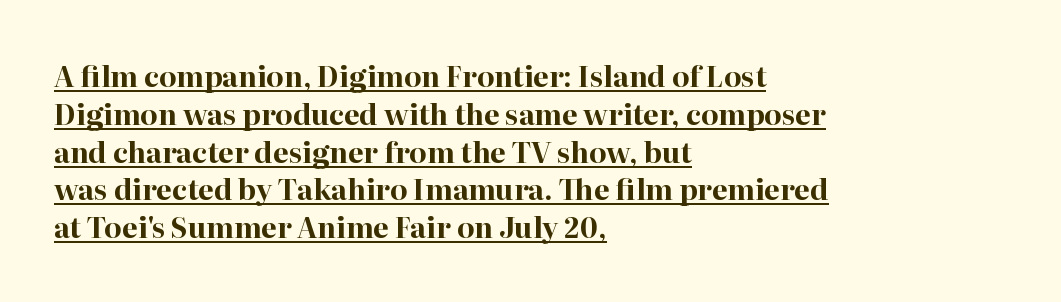
Q: Is the text bold? A: Yes.
Q: Is the text italic (slanted)? A: No, it is upright.
Q: Is the typeface a serif or a sans-serif typeface? A: Serif.
Q: Is the text underlined? A: Yes.
Q: How is the paragraph aligned? A: Left-aligned.
Q: Is the spacing between letters normal or unusually wide? A: Normal.
Q: Is the spacing between lines tight, normal or loose? A: Normal.
Q: Width (condensed, normal, or wide)? A: Normal.
Q: Stroke contrast? A: High.
Q: x-height? A: Medium.
Q: Monospaced? A: No.
